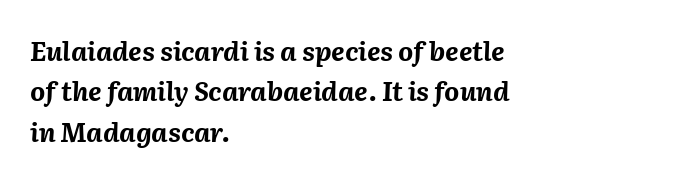
{"italic": "yes", "lean": "right", "slant_degrees": 2, "bold": "yes", "underline": "no", "align": "left", "line_spacing": "normal", "line_spacing_ratio": 1.55, "letter_spacing": "normal", "letter_spacing_em": 0.0, "glyph_px": 26}
